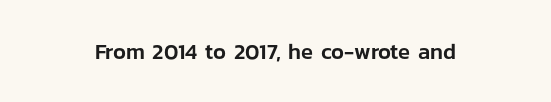
Q: Is the text italic (slanted)? A: No, it is upright.
Q: Is the text underlined? A: No.
Q: How is the paragraph aligned? A: Centered.
Q: Is the spacing between letters normal or unusually wide? A: Normal.
